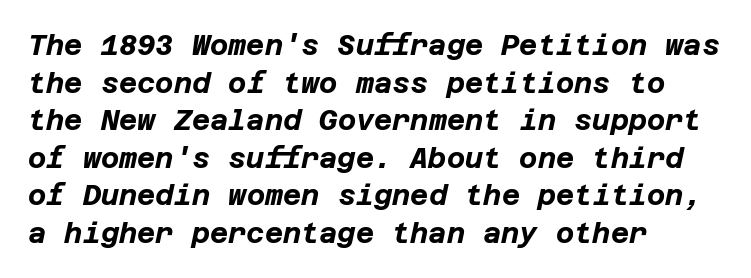
Q: Is the text bold? A: Yes.
Q: Is the text italic (slanted)? A: Yes, it leans right by about 12 degrees.
Q: Is the text underlined? A: No.
Q: How is the paragraph aligned? A: Left-aligned.
Q: Is the spacing between letters normal or unusually wide? A: Normal.
Q: Is the spacing between lines tight, normal or loose? A: Normal.
Q: Width (condensed, normal, or wide)? A: Normal.
Q: Stroke contrast? A: Low.
Q: x-height? A: Large.
